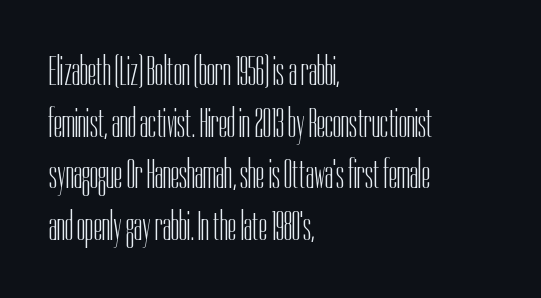
Where is the straight margin? On the left. Letters rest on an invisible, unmarked baseline. Serifs: no, the terminals of the letterforms are clean. The font sits on the lighter half of the weight spectrum, regular included. Vertical strokes here are truly vertical. Between one letter and the next there's only the usual sliver of space.
